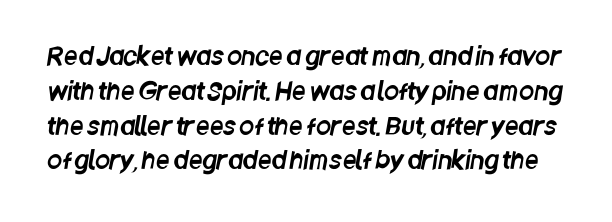
Q: Is the text underlined? A: No.
Q: Is the spacing between letters normal or unusually wide? A: Normal.
Q: Is the spacing between lines tight, normal or loose? A: Normal.
